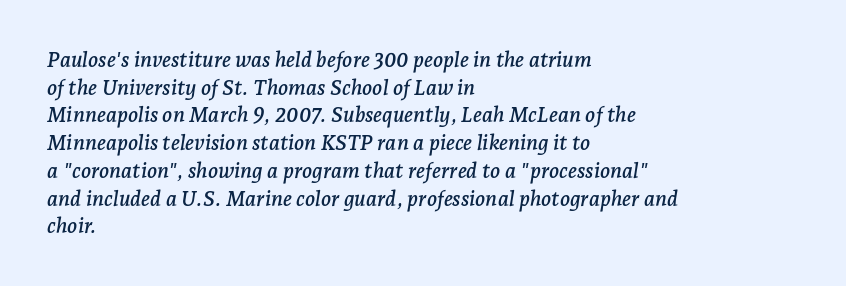
{"italic": "yes", "lean": "right", "slant_degrees": 7, "underline": "no", "align": "left", "line_spacing": "normal", "line_spacing_ratio": 1.32, "letter_spacing": "normal", "letter_spacing_em": 0.0, "glyph_px": 21}
